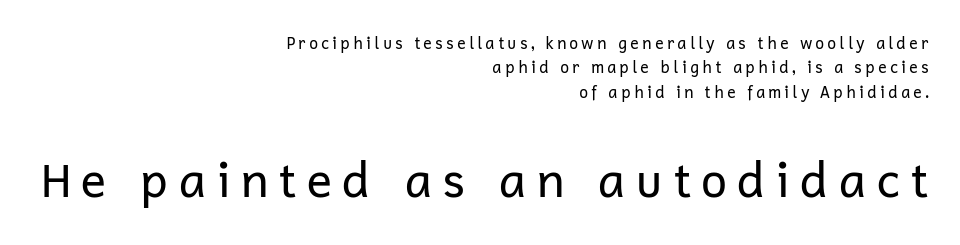
Decoration check: the copy has no underline. The face used here appears at its bigger size in the lower chunk. Style check: upright. Regarding serifs, this sample does without them. A flush-right, rag-left setting is used for this passage.
